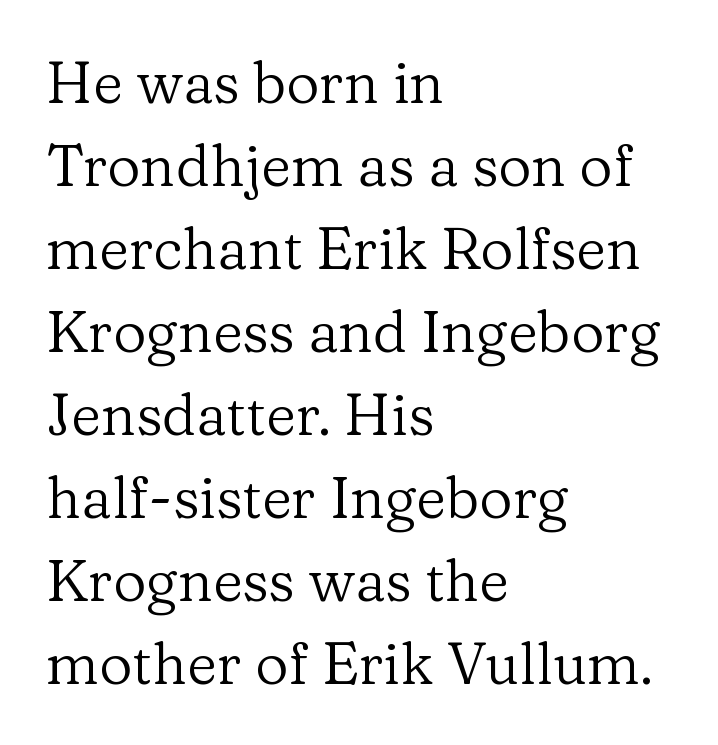
{"serif": "yes", "italic": "no", "bold": "no", "weight": "regular", "width": "normal", "stroke_contrast": "low", "x_height": "medium", "monospaced": "no", "underline": "no", "align": "left", "line_spacing": "normal", "line_spacing_ratio": 1.43, "letter_spacing": "normal", "letter_spacing_em": 0.0, "glyph_px": 58}
